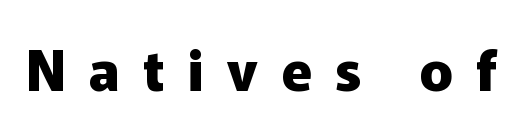
Q: Is the text bold? A: Yes.
Q: Is the text italic (slanted)? A: No, it is upright.
Q: Is the typeface a serif or a sans-serif typeface? A: Sans-serif.
Q: Is the text underlined? A: No.
Q: Is the spacing between letters normal or unusually wide? A: Unusually wide.
Q: Width (condensed, normal, or wide)? A: Normal.
Q: Stroke contrast? A: Low.
Q: x-height? A: Medium.
Q: Monospaced? A: No.
